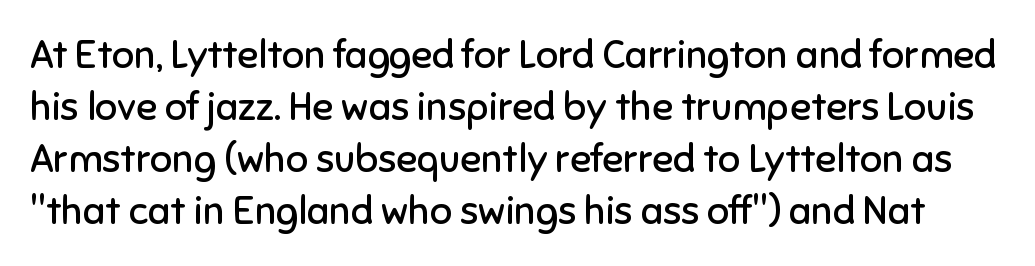
The face used here is proportionally spaced, like ordinary book or web type. These glyphs show unthickened strokes, regular width or finer. Glyph-to-glyph distance matches everyday printed text. The specimen reads as upright at a glance. No feet cap the strokes, marking this as sans-serif type.
